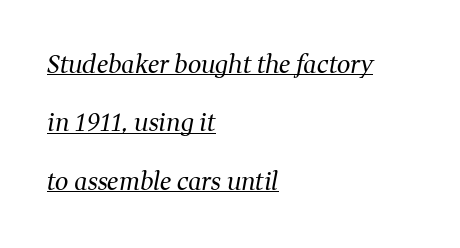
{"italic": "yes", "lean": "right", "slant_degrees": 11, "bold": "no", "underline": "yes", "align": "left", "line_spacing": "loose", "line_spacing_ratio": 2.43, "letter_spacing": "normal", "letter_spacing_em": 0.0, "glyph_px": 24}
